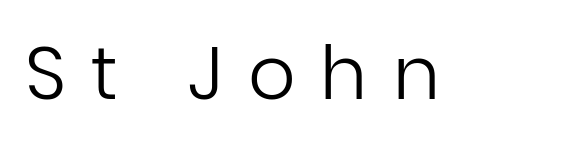
You could only call the tracking loose — the letters float apart. The typography opts for an upright posture over an oblique one. Typographically, this falls in the sans-serif category. Think of a printed novel: that variable character pitch is what you see here. Counters stay open thanks to moderate or lighter strokes. Check under the words: just untouched page.
